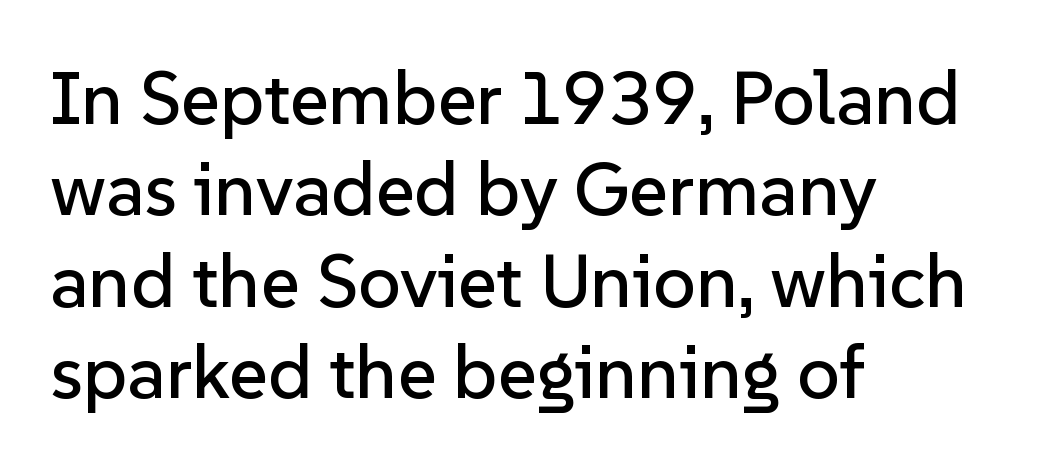
In terms of letterform style, serifs are entirely absent. Here the designer chose a conventional face with non-uniform glyph widths. Any mark beneath the type? The region is blank. It's the straight-up-and-down kind of type. Left-aligned paragraph, ragged on the right. The letterforms sit shoulder to shoulder at normal distance.
